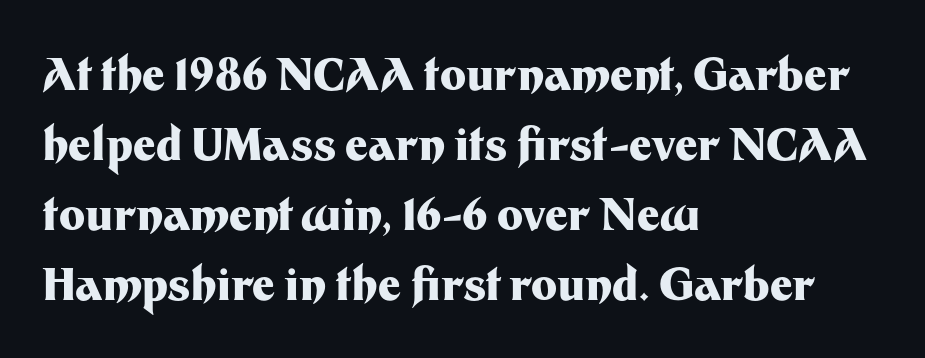
Q: Is the text bold? A: Yes.
Q: Is the text italic (slanted)? A: No, it is upright.
Q: Is the typeface a serif or a sans-serif typeface? A: Sans-serif.
Q: Is the text underlined? A: No.
Q: How is the paragraph aligned? A: Left-aligned.
Q: Is the spacing between letters normal or unusually wide? A: Normal.
Q: Is the spacing between lines tight, normal or loose? A: Normal.
Q: Width (condensed, normal, or wide)? A: Normal.
Q: Stroke contrast? A: Medium.
Q: x-height? A: Medium.
Q: Monospaced? A: No.
